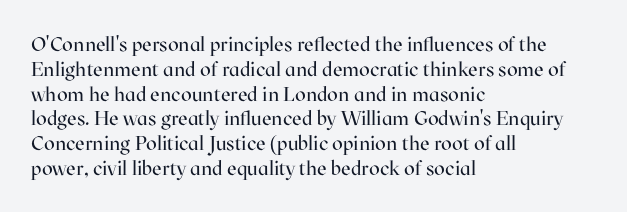
The image shows 20 px text type, upright; set left-aligned, line spacing 1.24x, normal letter spacing, not underlined.
